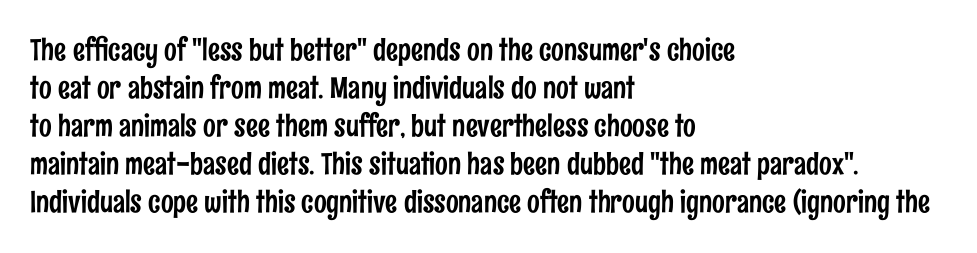
Q: Is the text italic (slanted)? A: No, it is upright.
Q: Is the typeface a serif or a sans-serif typeface? A: Sans-serif.
Q: Is the text underlined? A: No.
Q: How is the paragraph aligned? A: Left-aligned.
Q: Is the spacing between letters normal or unusually wide? A: Normal.
Q: Is the spacing between lines tight, normal or loose? A: Normal.
Q: Width (condensed, normal, or wide)? A: Condensed.
Q: Stroke contrast? A: Low.
Q: x-height? A: Medium.
Q: Monospaced? A: No.
